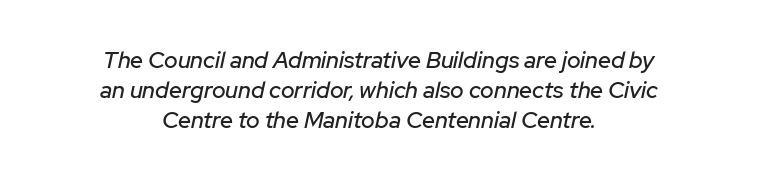
{"italic": "yes", "lean": "right", "slant_degrees": 12, "underline": "no", "align": "center", "line_spacing": "normal", "line_spacing_ratio": 1.31, "letter_spacing": "normal", "letter_spacing_em": 0.0, "glyph_px": 23}
